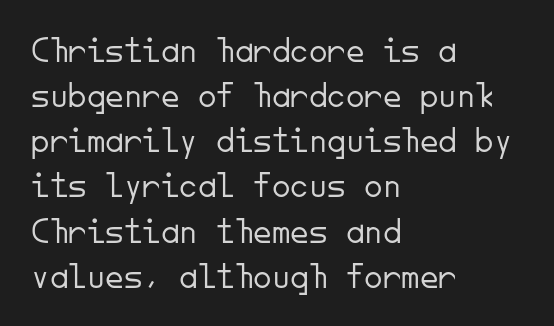
The image shows 37 px light sans-serif type, upright, monospaced; set left-aligned, line spacing 1.22x, normal letter spacing, not underlined; low stroke contrast and a small x-height.
